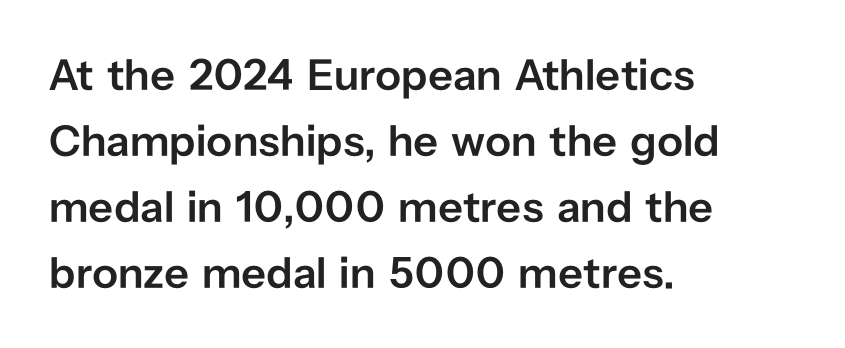
{"serif": "no", "italic": "no", "bold": "semi", "weight": "semibold", "width": "normal", "stroke_contrast": "low", "x_height": "medium", "monospaced": "no", "underline": "no", "align": "left", "line_spacing": "normal", "line_spacing_ratio": 1.5, "letter_spacing": "normal", "letter_spacing_em": 0.0, "glyph_px": 44}
